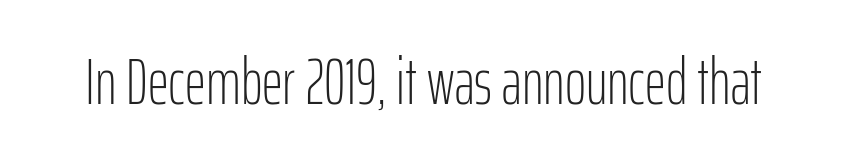
The image shows 65 px light, condensed sans-serif type, upright; set normal letter spacing, not underlined; low stroke contrast and a medium x-height.
